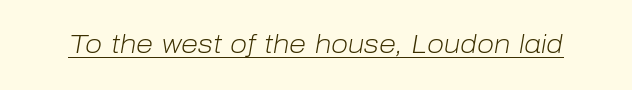
The image shows 25 px text type, italic (leaning right); set normal letter spacing, underlined.
